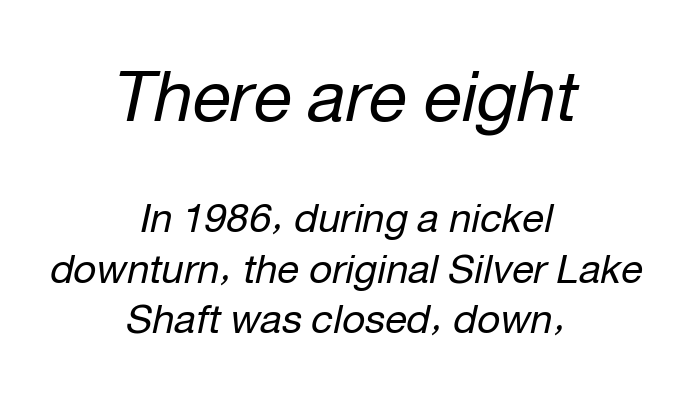
The image shows 70 px regular-weight type, italic (leaning right); set centered, normal line spacing (1.26x), normal letter spacing, not underlined; the first (top) block is 1.75x larger; low stroke contrast and a medium x-height.
